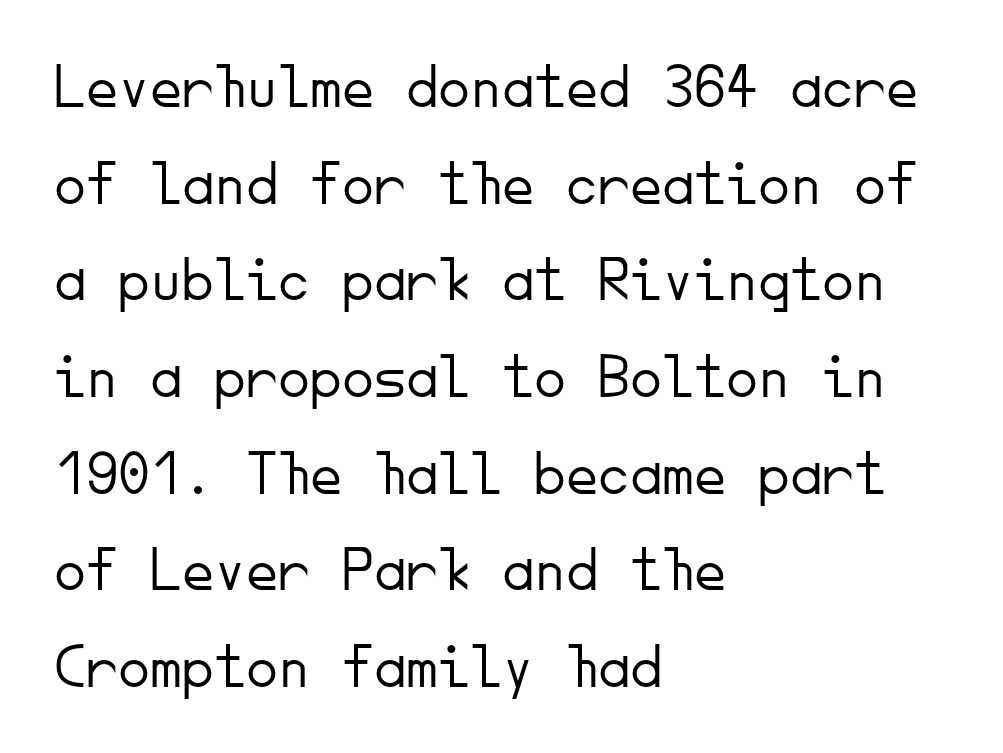
It's the straight-up-and-down kind of type. Check under the words: just untouched page. Note the uniform advance width — an 'i' takes as much space as an 'm'. The weight would be labelled regular, book, light, or lighter still.
